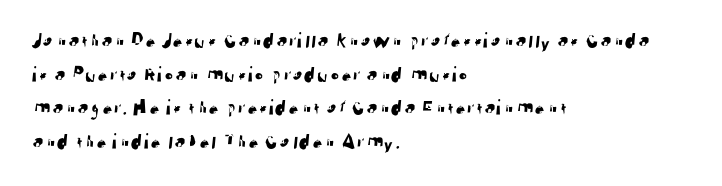
Q: Is the text underlined? A: No.
Q: How is the paragraph aligned? A: Left-aligned.
Q: Is the spacing between letters normal or unusually wide? A: Normal.
Q: Is the spacing between lines tight, normal or loose? A: Normal.
